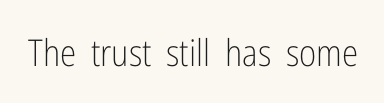
The image shows 37 px light, condensed sans-serif type, upright; set normal letter spacing, not underlined; low stroke contrast and a medium x-height.
